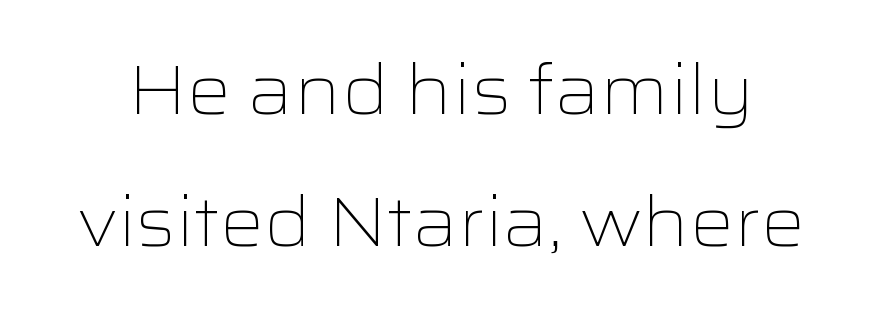
Q: Is the text bold? A: No.
Q: Is the text italic (slanted)? A: No, it is upright.
Q: Is the typeface a serif or a sans-serif typeface? A: Sans-serif.
Q: Is the text underlined? A: No.
Q: Is the spacing between letters normal or unusually wide? A: Normal.
Q: Is the spacing between lines tight, normal or loose? A: Loose.
Q: Width (condensed, normal, or wide)? A: Wide.
Q: Stroke contrast? A: Low.
Q: x-height? A: Medium.
Q: Monospaced? A: No.
